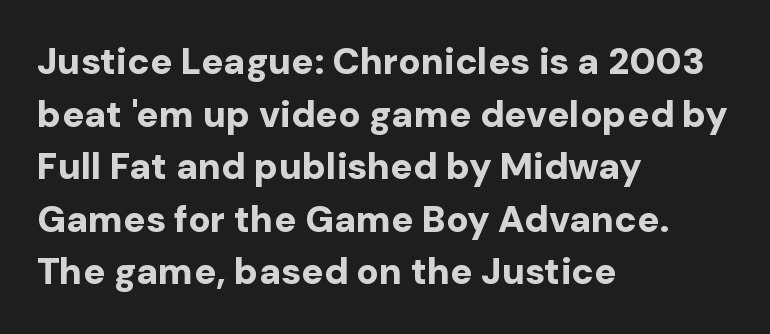
The image shows 37 px bold sans-serif type, upright; set left-aligned, normal line spacing (1.42x), normal letter spacing, not underlined; low stroke contrast and a medium x-height.
